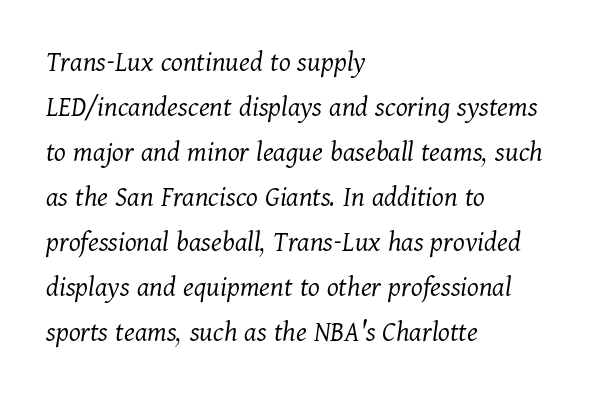
The image shows 30 px light serif type, italic (leaning right); set left-aligned, normal line spacing (1.5x), normal letter spacing, not underlined; medium stroke contrast and a medium x-height.
